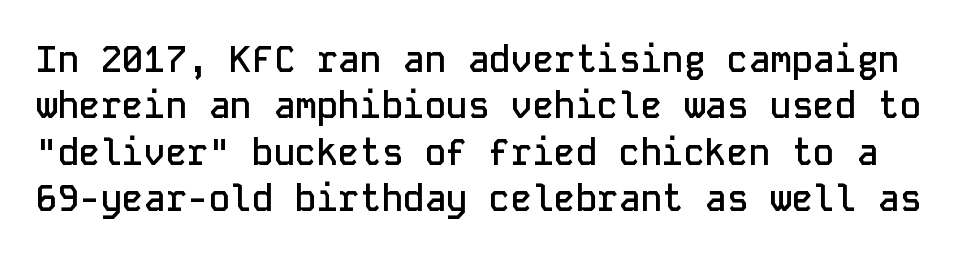
Q: Is the text bold? A: Semi-bold.
Q: Is the text italic (slanted)? A: No, it is upright.
Q: Is the typeface a serif or a sans-serif typeface? A: Sans-serif.
Q: Is the text underlined? A: No.
Q: Is the spacing between letters normal or unusually wide? A: Normal.
Q: Is the spacing between lines tight, normal or loose? A: Normal.
Q: Width (condensed, normal, or wide)? A: Normal.
Q: Stroke contrast? A: Low.
Q: x-height? A: Medium.
Q: Monospaced? A: Yes.
